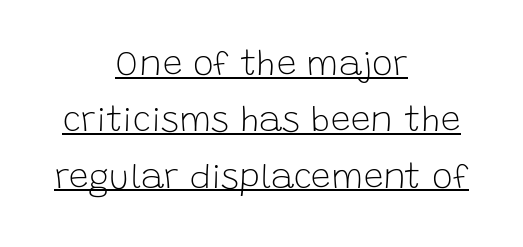
Q: Is the text bold? A: No.
Q: Is the text italic (slanted)? A: No, it is upright.
Q: Is the typeface a serif or a sans-serif typeface? A: Sans-serif.
Q: Is the text underlined? A: Yes.
Q: How is the paragraph aligned? A: Centered.
Q: Is the spacing between letters normal or unusually wide? A: Normal.
Q: Is the spacing between lines tight, normal or loose? A: Normal.
Q: Width (condensed, normal, or wide)? A: Normal.
Q: Stroke contrast? A: Low.
Q: x-height? A: Large.
Q: Monospaced? A: No.
